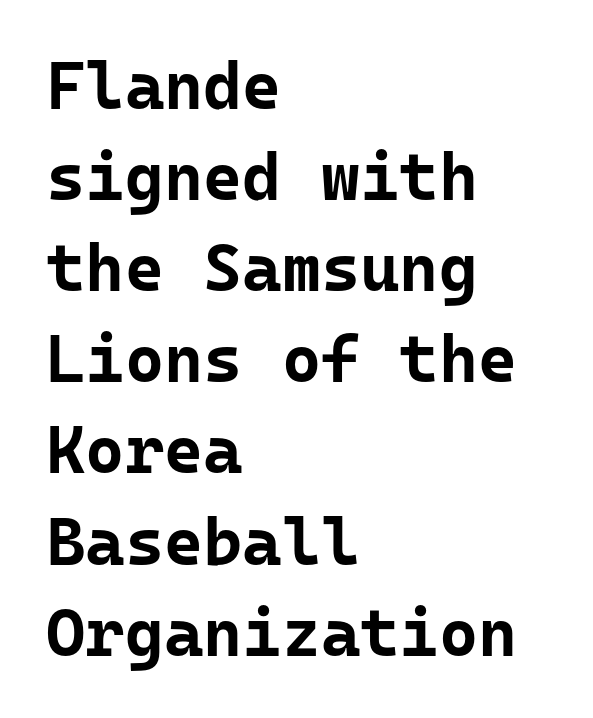
{"serif": "no", "italic": "no", "bold": "yes", "weight": "bold", "width": "normal", "stroke_contrast": "low", "x_height": "medium", "underline": "no", "align": "left", "line_spacing": "normal", "line_spacing_ratio": 1.36, "letter_spacing": "normal", "letter_spacing_em": 0.0, "glyph_px": 67}
